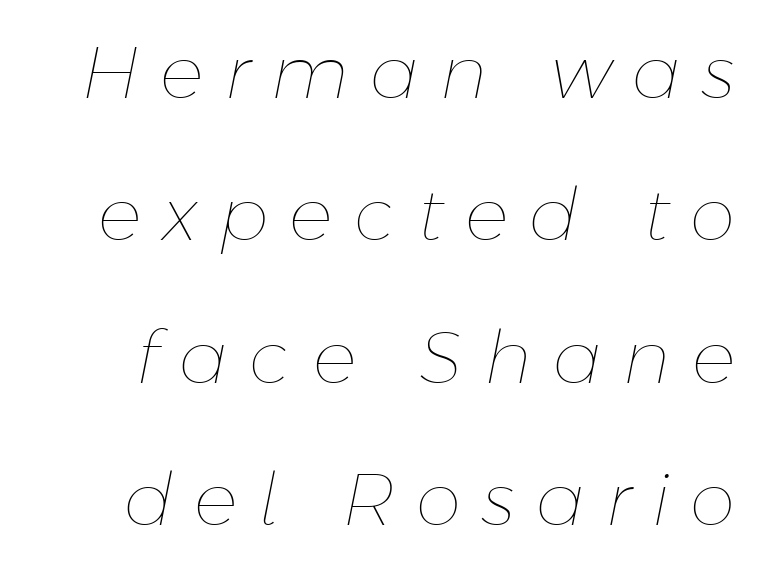
The image shows 73 px thin type, italic (leaning right); set loose line spacing (1.95x), unusually wide letter spacing (+0.29 em), not underlined; low stroke contrast and a medium x-height.
